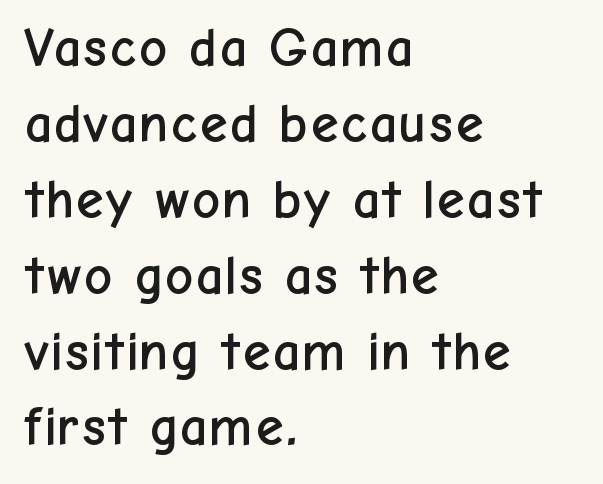
The image shows 55 px sans-serif type, upright; set left-aligned, normal line spacing (1.38x), normal letter spacing, not underlined; low stroke contrast and a medium x-height.
